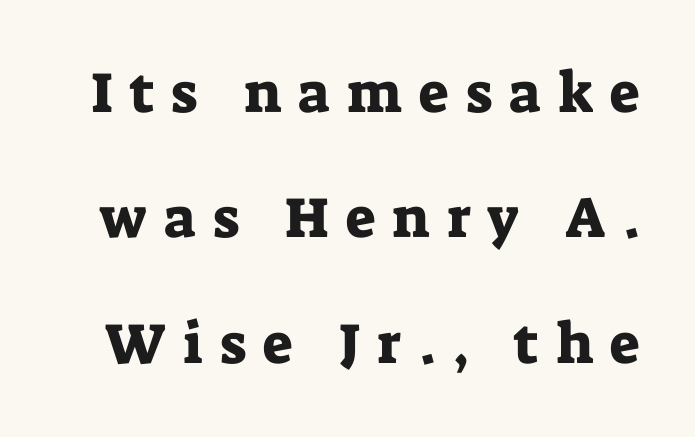
The image shows 57 px serif type, upright; set loose line spacing (2.2x), unusually wide letter spacing (+0.3 em), not underlined; low stroke contrast and a medium x-height.
